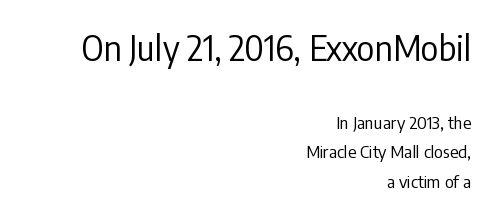
How are the letters spaced? Ordinarily, with no added tracking. A clean baseline with only descenders dipping below it. The font's upright variant was chosen for this text. You could not count columns in this text — the font is proportionally spaced. The type family on display is of the sans-serif kind.
